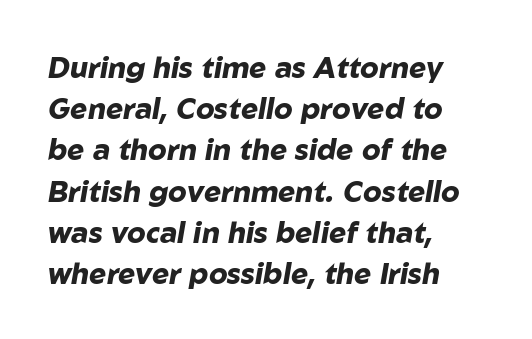
The space between consecutive lines is moderate. Each letter keeps its own natural width here, so spacing adapts to shape. Where is the straight margin? On the left. Strong, thick strokes mark this as bold type. Would a proofreader flag this as italicized? Yes.
